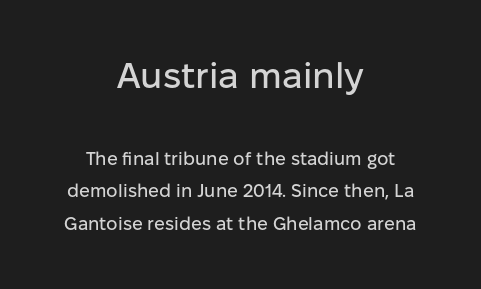
Q: Is the text italic (slanted)? A: No, it is upright.
Q: Is the typeface a serif or a sans-serif typeface? A: Sans-serif.
Q: Is the text underlined? A: No.
Q: How is the paragraph aligned? A: Centered.
Q: Is the spacing between letters normal or unusually wide? A: Normal.
Q: Which block of text is set in a larger size, the first (top) or the second (bottom)? A: The first (top) one.
Q: Width (condensed, normal, or wide)? A: Normal.
Q: Stroke contrast? A: Low.
Q: x-height? A: Medium.
Q: Monospaced? A: No.
